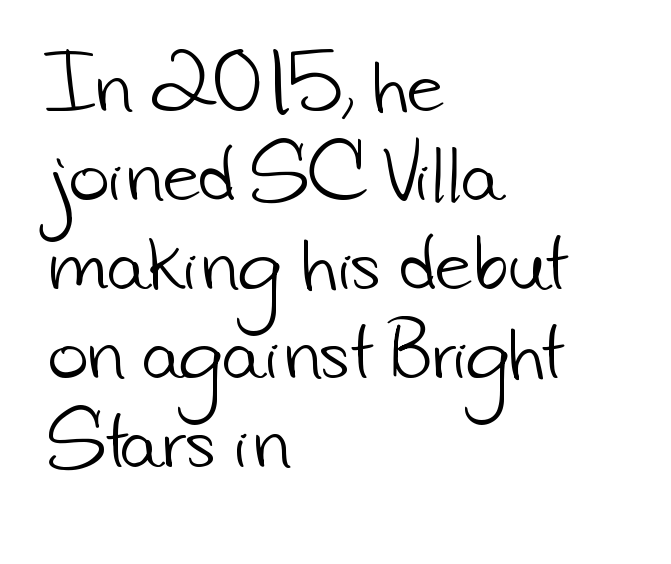
Teacher's note: observe the even left margin — that is flush-left alignment. The weight tops out at a normal text grade. These lines are composed in type without serifs. Successive baselines arrive at the customary interval.
